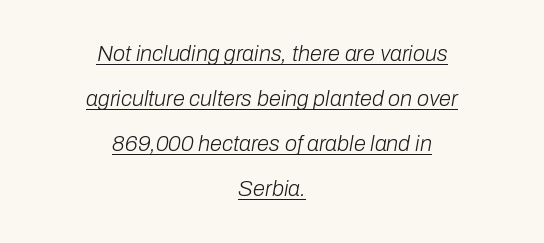
The type is set solid horizontally, with unmodified tracking. A continuous stroke trails under the words, as in a hyperlink. Posture: slanted. Is the block centered? Yes — each line is placed symmetrically about the middle. The rendering uses a large line-height, opening up the rows.
